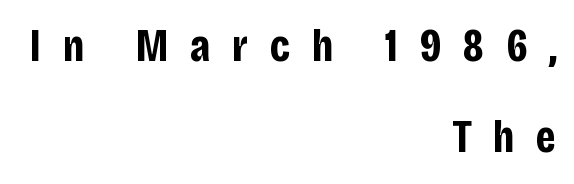
{"serif": "no", "italic": "no", "bold": "yes", "weight": "bold", "width": "condensed", "stroke_contrast": "low", "x_height": "large", "monospaced": "no", "underline": "no", "align": "right", "line_spacing": "loose", "line_spacing_ratio": 1.98, "letter_spacing": "wide", "letter_spacing_em": 0.47, "glyph_px": 46}
